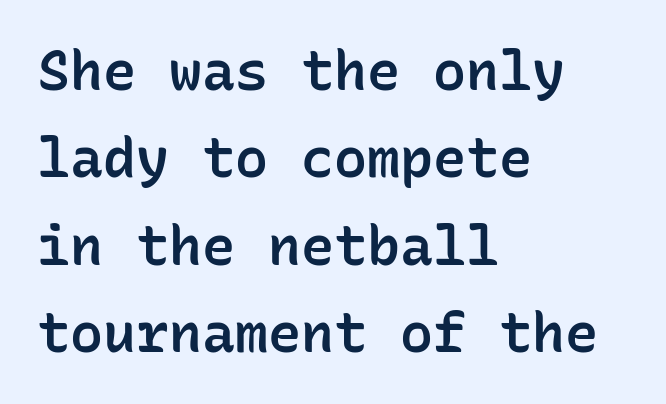
The rendering uses typewriter-style spacing with identical character cells. No italicization has been applied; the sample stays upright. What weight is shown? A semibold, between regular and bold. Anything drawn beneath the words? Only blank space.
